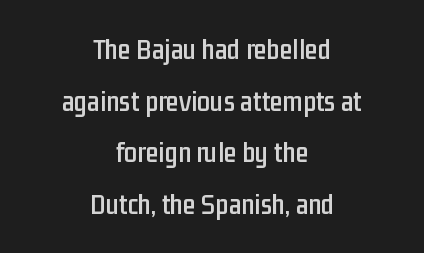
{"serif": "no", "italic": "no", "width": "condensed", "stroke_contrast": "low", "x_height": "medium", "monospaced": "no", "underline": "no", "align": "center", "line_spacing_ratio": 1.78, "letter_spacing": "normal", "letter_spacing_em": 0.0, "glyph_px": 29}
